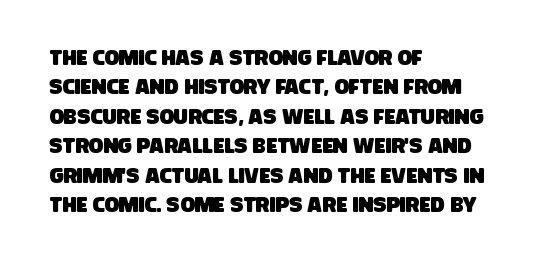
Q: Is the text underlined? A: No.
Q: How is the paragraph aligned? A: Left-aligned.
Q: Is the spacing between letters normal or unusually wide? A: Normal.
Q: Is the spacing between lines tight, normal or loose? A: Normal.
